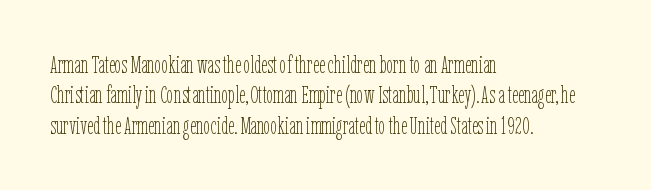
Q: Is the text bold? A: No.
Q: Is the text italic (slanted)? A: No, it is upright.
Q: Is the text underlined? A: No.
Q: How is the paragraph aligned? A: Left-aligned.
Q: Is the spacing between letters normal or unusually wide? A: Normal.
Q: Is the spacing between lines tight, normal or loose? A: Normal.
